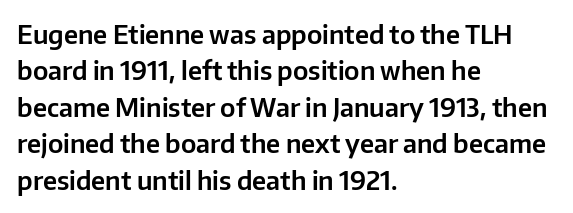
Each line starts at the same left margin while the right side varies. There is no visible air inserted between adjacent glyphs. Baseline-to-baseline distance is the conventional proportion of letter height. No italicization has been applied; the sample stays upright.
